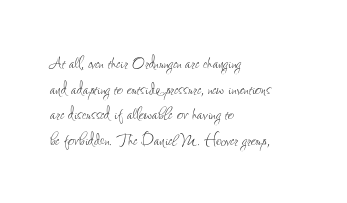
{"bold": "no", "underline": "no", "align": "left", "line_spacing_ratio": 1.22, "letter_spacing": "normal", "letter_spacing_em": 0.0, "glyph_px": 21}
